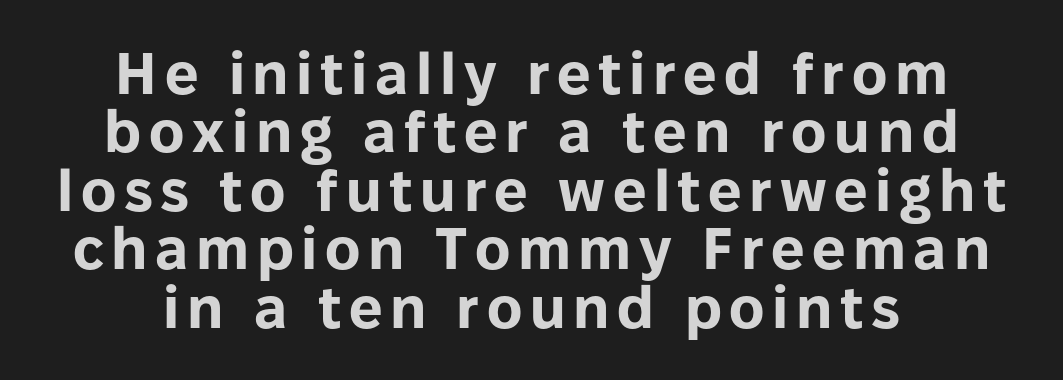
Note the varied advance widths — an 'i' is clearly narrower than an 'm'. This sample uses an upright cut, with every glyph sitting square on the baseline. The glyphs in this specimen are sans serif. The passage is arranged like a title page — every line centered. Horizontal bands of white between lines are thin slivers.
